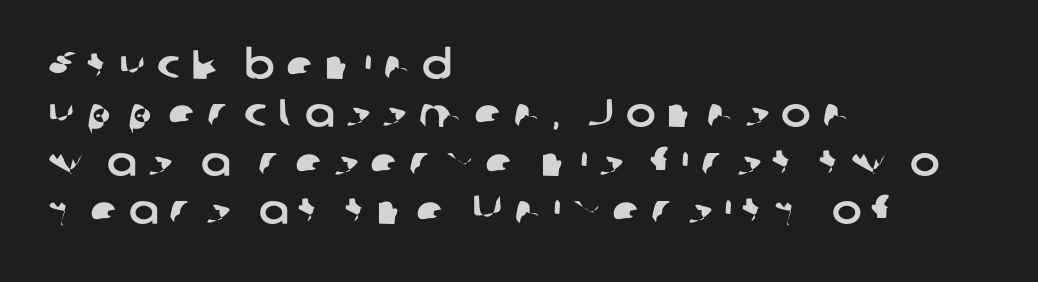
The image shows 40 px sans-serif type; set left-aligned, line spacing 1.21x, unusually wide letter spacing (+0.28 em), not underlined; low stroke contrast and a medium x-height.
